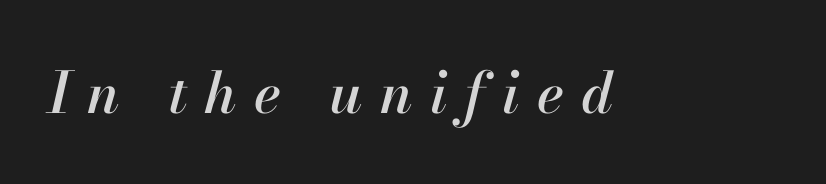
The image shows 57 px text type, italic (leaning right); set unusually wide letter spacing (+0.3 em), not underlined; high stroke contrast and a small x-height.
